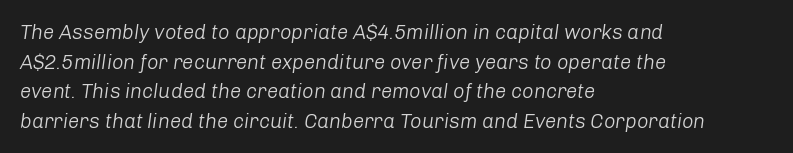
Vertically, the passage feels balanced, rows spaced as you'd expect. The baseline area is clear. Every character sits at an angle, as italics do. The letters sit at their default tracking, neither squeezed nor spread.
